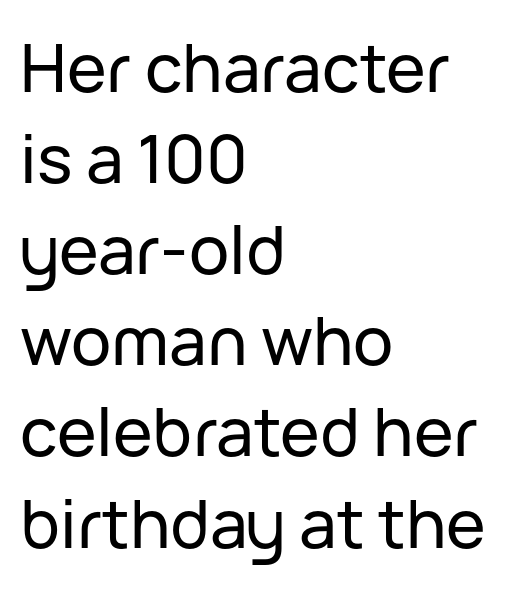
{"serif": "no", "italic": "no", "width": "normal", "stroke_contrast": "low", "x_height": "medium", "monospaced": "no", "underline": "no", "align": "left", "line_spacing": "normal", "line_spacing_ratio": 1.36, "letter_spacing": "normal", "letter_spacing_em": 0.0, "glyph_px": 67}
